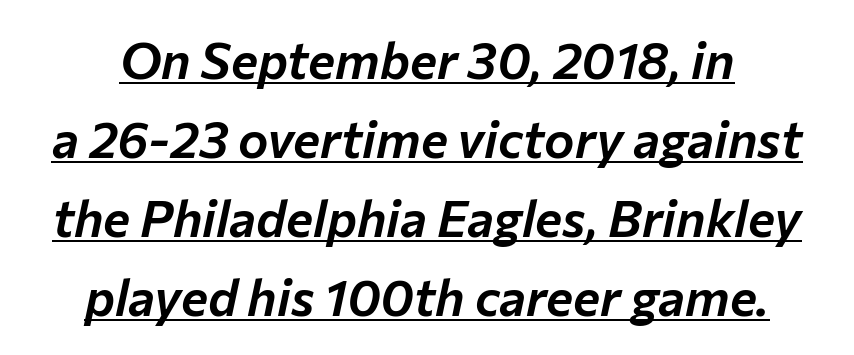
Q: Is the text italic (slanted)? A: Yes, it leans right by about 12 degrees.
Q: Is the text underlined? A: Yes.
Q: Is the spacing between letters normal or unusually wide? A: Normal.
Q: Is the spacing between lines tight, normal or loose? A: Normal.
Q: Width (condensed, normal, or wide)? A: Normal.
Q: Stroke contrast? A: Low.
Q: x-height? A: Medium.
Q: Monospaced? A: No.
